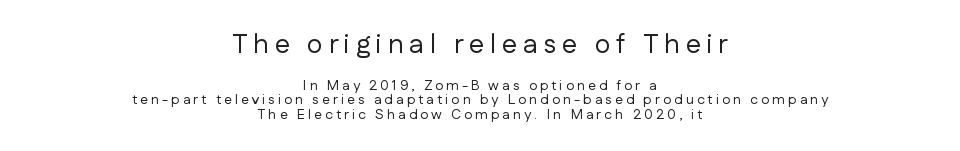
{"italic": "no", "bold": "no", "underline": "no", "align": "center", "line_spacing": "tight", "line_spacing_ratio": 1.04, "letter_spacing": "wide", "letter_spacing_em": 0.22, "larger_block": "first", "size_ratio": 1.93, "glyph_px": 27}
